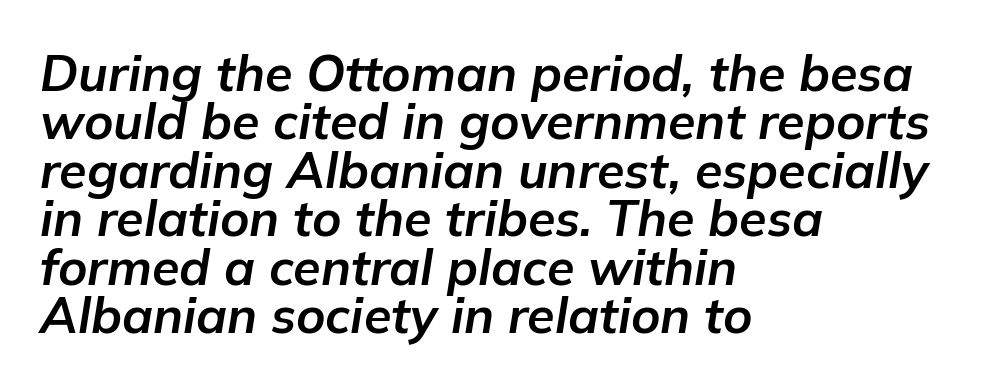
You could not count columns in this text — the font is proportionally spaced. The designer dialed line spacing down below the default. The rendering keeps characters at their native spacing. Underlining? Definitely not there. Horizontal alignment here is leftward, the default for most running prose.
